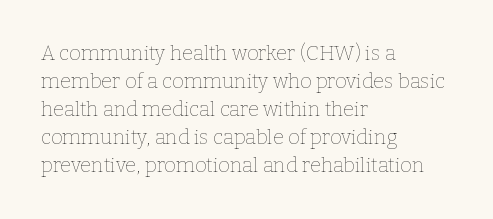
Q: Is the text bold? A: No.
Q: Is the text italic (slanted)? A: No, it is upright.
Q: Is the text underlined? A: No.
Q: How is the paragraph aligned? A: Left-aligned.
Q: Is the spacing between letters normal or unusually wide? A: Normal.
Q: Is the spacing between lines tight, normal or loose? A: Normal.
